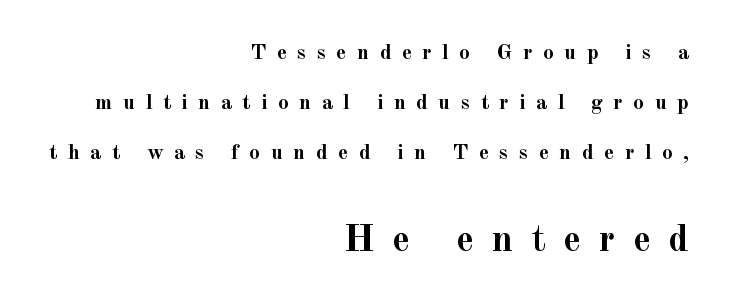
Q: Is the text bold? A: Yes.
Q: Is the text italic (slanted)? A: No, it is upright.
Q: Is the typeface a serif or a sans-serif typeface? A: Serif.
Q: Is the text underlined? A: No.
Q: How is the paragraph aligned? A: Right-aligned.
Q: Is the spacing between letters normal or unusually wide? A: Unusually wide.
Q: Is the spacing between lines tight, normal or loose? A: Loose.
Q: Which block of text is set in a larger size, the first (top) or the second (bottom)? A: The second (bottom) one.
Q: Width (condensed, normal, or wide)? A: Normal.
Q: x-height? A: Small.
Q: Monospaced? A: No.
